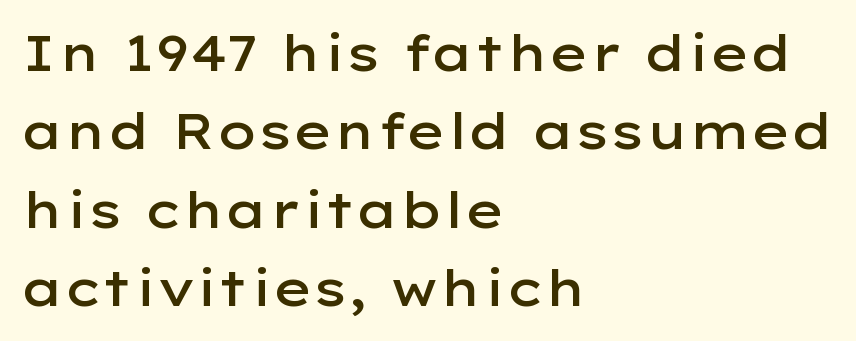
Q: Is the text bold? A: Semi-bold.
Q: Is the text italic (slanted)? A: No, it is upright.
Q: Is the typeface a serif or a sans-serif typeface? A: Sans-serif.
Q: Is the text underlined? A: No.
Q: How is the paragraph aligned? A: Left-aligned.
Q: Is the spacing between letters normal or unusually wide? A: Normal.
Q: Is the spacing between lines tight, normal or loose? A: Normal.
Q: Width (condensed, normal, or wide)? A: Wide.
Q: Stroke contrast? A: Low.
Q: x-height? A: Medium.
Q: Monospaced? A: No.
